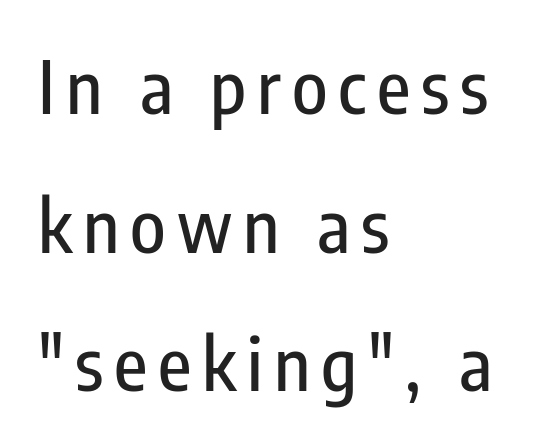
Clear beneath every line of the passage. The leading is generous, giving the passage an open texture. Observe the absence of serifs on each vertical stroke in this sample. Each line starts at the same left margin while the right side varies. Looks like regular typesetting: each glyph gets only the width it needs.
